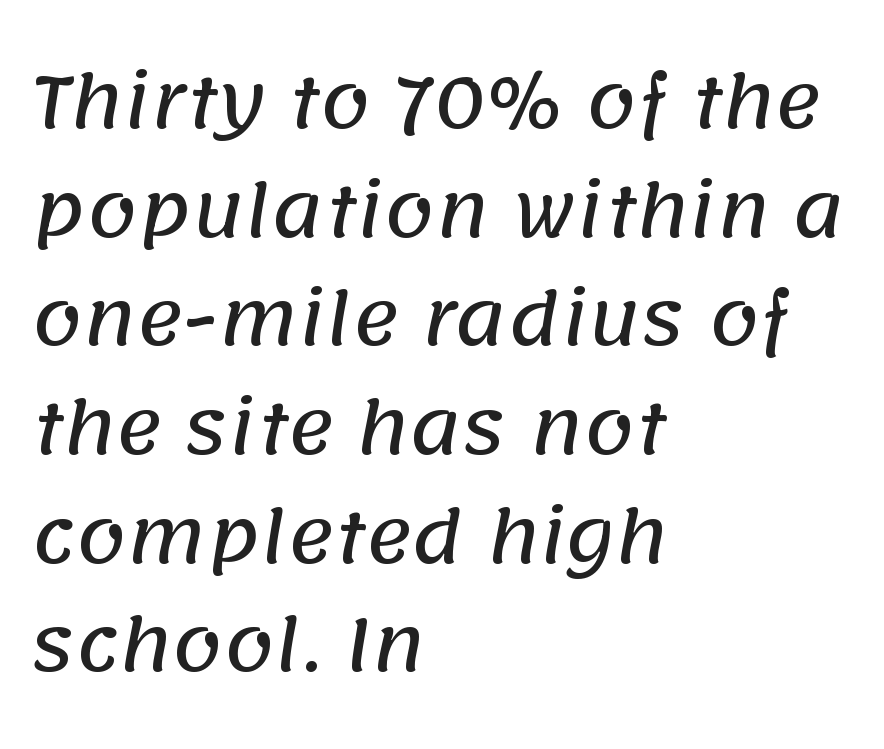
Q: Is the typeface a serif or a sans-serif typeface? A: Sans-serif.
Q: Is the text underlined? A: No.
Q: How is the paragraph aligned? A: Left-aligned.
Q: Is the spacing between letters normal or unusually wide? A: Normal.
Q: Is the spacing between lines tight, normal or loose? A: Normal.
Q: Width (condensed, normal, or wide)? A: Normal.
Q: Stroke contrast? A: Low.
Q: x-height? A: Large.
Q: Monospaced? A: No.
